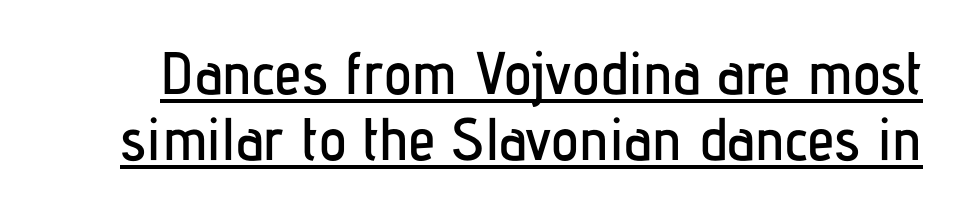
Q: Is the text italic (slanted)? A: No, it is upright.
Q: Is the typeface a serif or a sans-serif typeface? A: Sans-serif.
Q: Is the text underlined? A: Yes.
Q: Is the spacing between letters normal or unusually wide? A: Normal.
Q: Is the spacing between lines tight, normal or loose? A: Tight.
Q: Width (condensed, normal, or wide)? A: Condensed.
Q: Stroke contrast? A: Low.
Q: x-height? A: Medium.
Q: Monospaced? A: No.
